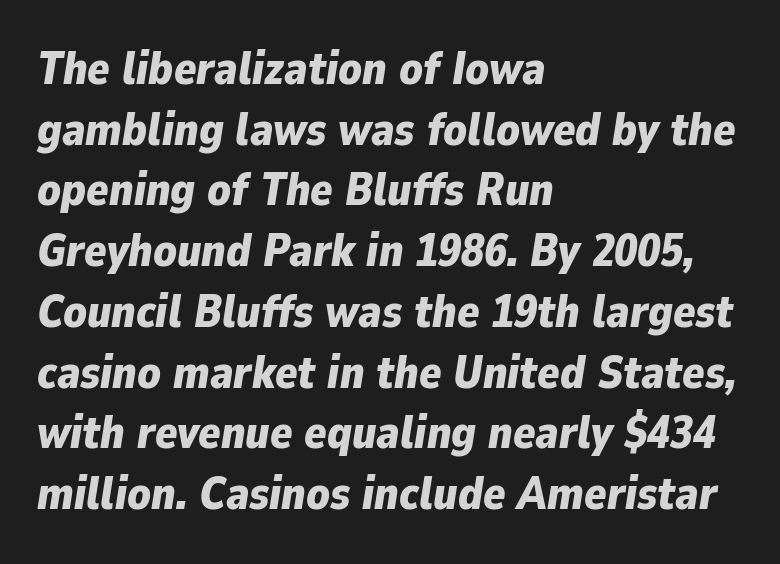
The image shows 46 px bold type, italic (leaning right); set left-aligned, normal line spacing (1.32x), normal letter spacing, not underlined; low stroke contrast and a medium x-height.
